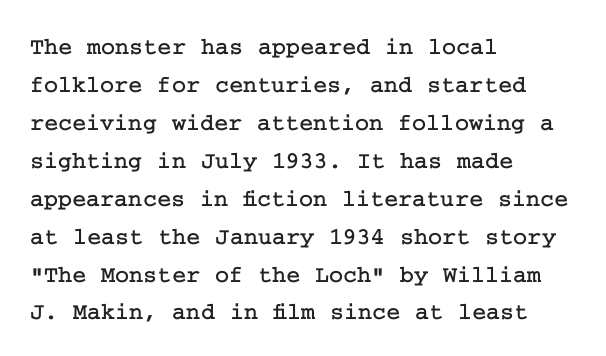
The image shows 24 px text type, upright; set left-aligned, normal line spacing (1.58x), normal letter spacing, not underlined.
